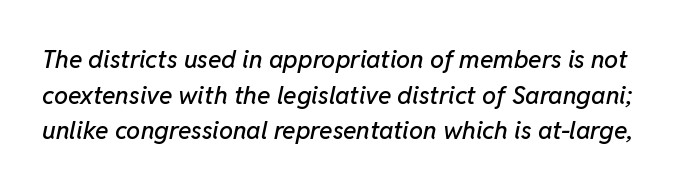
{"italic": "yes", "lean": "right", "slant_degrees": 11, "underline": "no", "line_spacing": "normal", "line_spacing_ratio": 1.43, "letter_spacing": "normal", "letter_spacing_em": 0.0, "glyph_px": 25}
